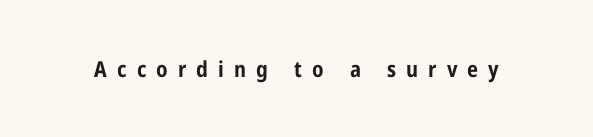
The image shows 22 px bold type, upright; set unusually wide letter spacing (+0.46 em), not underlined.
